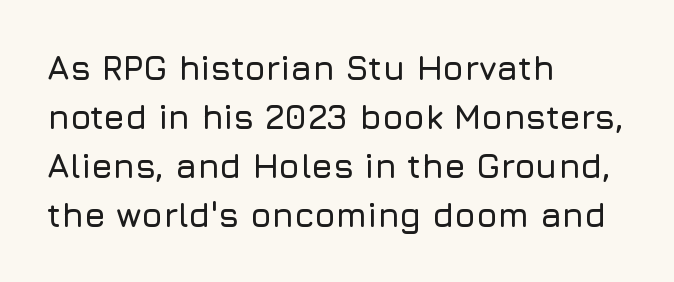
Q: Is the text italic (slanted)? A: No, it is upright.
Q: Is the typeface a serif or a sans-serif typeface? A: Sans-serif.
Q: Is the text underlined? A: No.
Q: How is the paragraph aligned? A: Left-aligned.
Q: Is the spacing between letters normal or unusually wide? A: Normal.
Q: Is the spacing between lines tight, normal or loose? A: Normal.
Q: Width (condensed, normal, or wide)? A: Normal.
Q: Stroke contrast? A: Low.
Q: x-height? A: Medium.
Q: Monospaced? A: No.
